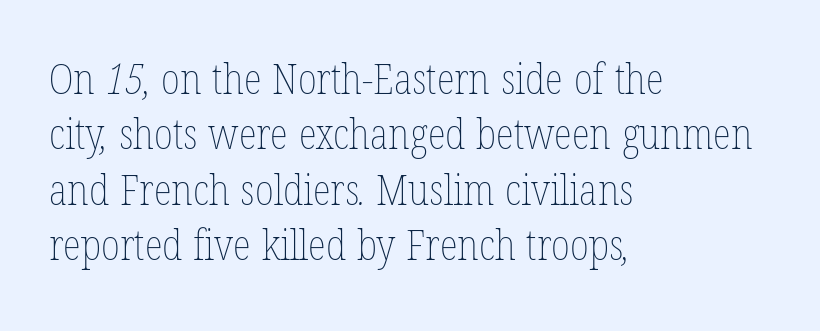
Q: Is the text bold? A: No.
Q: Is the text underlined? A: No.
Q: How is the paragraph aligned? A: Left-aligned.
Q: Is the spacing between letters normal or unusually wide? A: Normal.
Q: Is the spacing between lines tight, normal or loose? A: Normal.
Q: Width (condensed, normal, or wide)? A: Condensed.
Q: Stroke contrast? A: Low.
Q: x-height? A: Medium.
Q: Monospaced? A: No.
